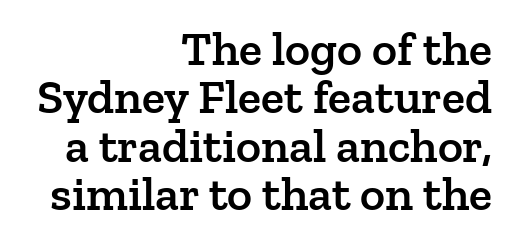
The image shows 48 px semibold serif type, upright; set right-aligned, tight line spacing (1.01x), normal letter spacing, not underlined; low stroke contrast and a medium x-height.
